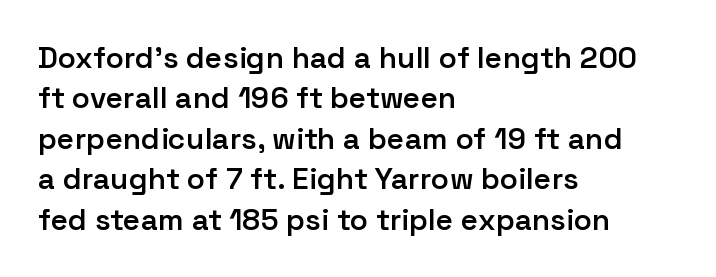
{"serif": "no", "italic": "no", "bold": "semi", "weight": "semibold", "width": "normal", "stroke_contrast": "low", "x_height": "medium", "monospaced": "no", "underline": "no", "align": "left", "line_spacing": "normal", "line_spacing_ratio": 1.35, "letter_spacing": "normal", "letter_spacing_em": 0.0, "glyph_px": 30}
